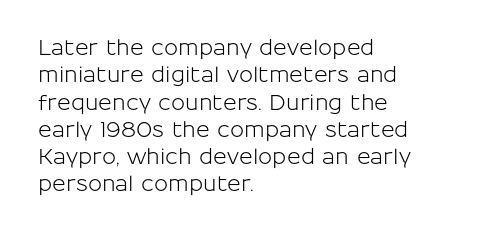
Q: Is the text italic (slanted)? A: No, it is upright.
Q: Is the text underlined? A: No.
Q: How is the paragraph aligned? A: Left-aligned.
Q: Is the spacing between letters normal or unusually wide? A: Normal.
Q: Is the spacing between lines tight, normal or loose? A: Normal.
